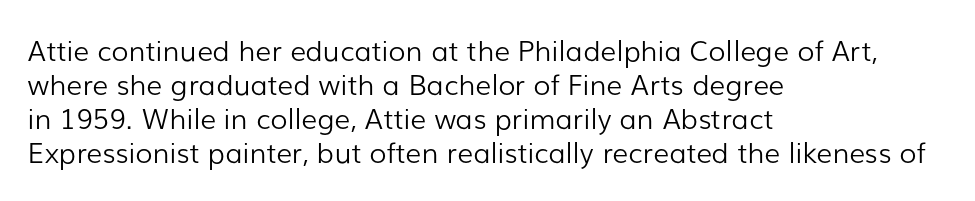
{"serif": "no", "italic": "no", "bold": "no", "weight": "light", "width": "normal", "stroke_contrast": "low", "x_height": "medium", "monospaced": "no", "underline": "no", "align": "left", "line_spacing_ratio": 1.22, "letter_spacing": "normal", "letter_spacing_em": 0.0, "glyph_px": 28}
